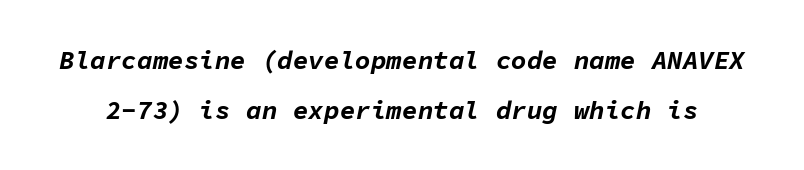
Q: Is the text bold? A: Yes.
Q: Is the text italic (slanted)? A: Yes, it leans right by about 11 degrees.
Q: Is the text underlined? A: No.
Q: Is the spacing between letters normal or unusually wide? A: Normal.
Q: Is the spacing between lines tight, normal or loose? A: Loose.
